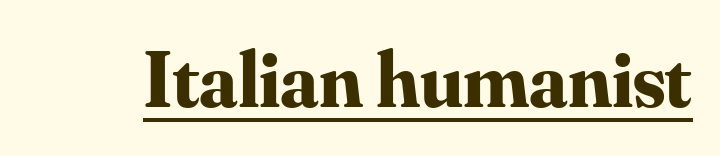
The image shows 80 px bold serif type, upright; set normal letter spacing, underlined; medium stroke contrast and a small x-height.
